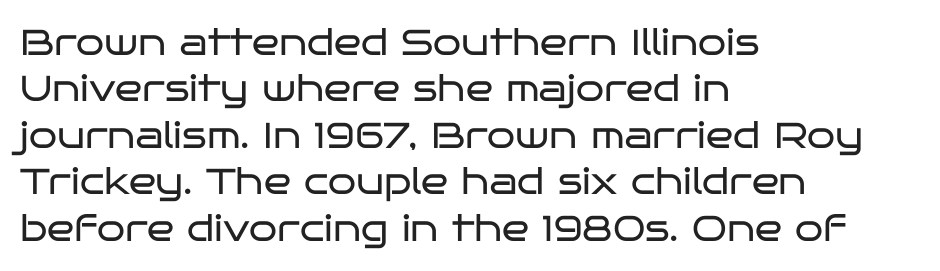
The image shows 36 px regular-weight, wide sans-serif type, upright; set left-aligned, normal line spacing (1.29x), normal letter spacing, not underlined; low stroke contrast and a large x-height.
